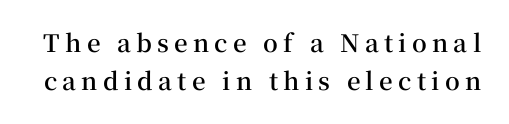
{"italic": "no", "bold": "semi", "underline": "no", "line_spacing": "normal", "line_spacing_ratio": 1.59, "letter_spacing": "wide", "letter_spacing_em": 0.22, "glyph_px": 24}
